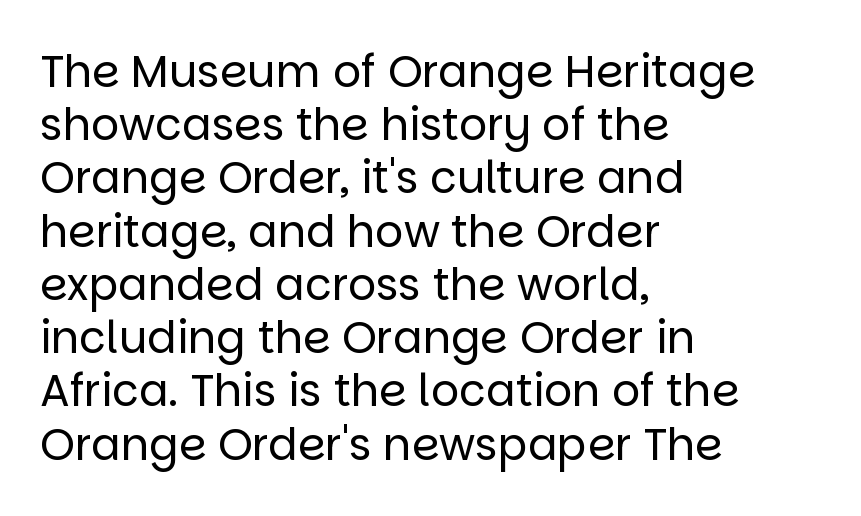
Q: Is the text bold? A: No.
Q: Is the text italic (slanted)? A: No, it is upright.
Q: Is the typeface a serif or a sans-serif typeface? A: Sans-serif.
Q: Is the text underlined? A: No.
Q: How is the paragraph aligned? A: Left-aligned.
Q: Is the spacing between letters normal or unusually wide? A: Normal.
Q: Width (condensed, normal, or wide)? A: Normal.
Q: Stroke contrast? A: Low.
Q: x-height? A: Large.
Q: Monospaced? A: No.
